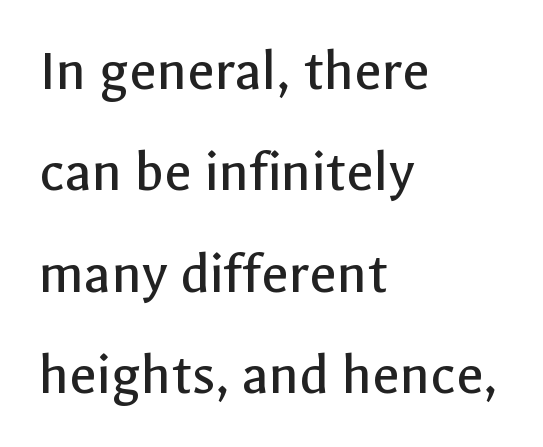
{"serif": "no", "italic": "no", "bold": "no", "weight": "regular", "width": "normal", "x_height": "medium", "monospaced": "no", "underline": "no", "align": "left", "line_spacing": "normal", "line_spacing_ratio": 1.69, "letter_spacing": "normal", "letter_spacing_em": 0.0, "glyph_px": 60}
